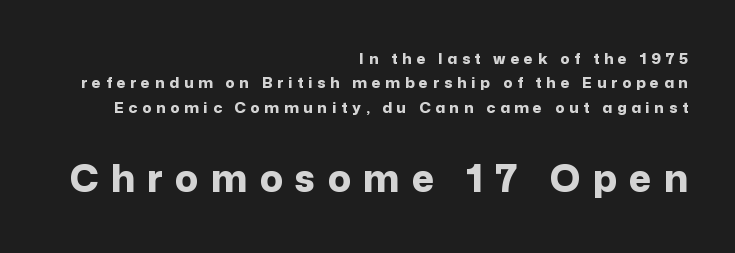
The image shows 38 px bold sans-serif type, upright; set right-aligned, normal line spacing (1.62x), unusually wide letter spacing (+0.32 em), not underlined; the second (bottom) block is 2.53x larger; low stroke contrast and a medium x-height.
